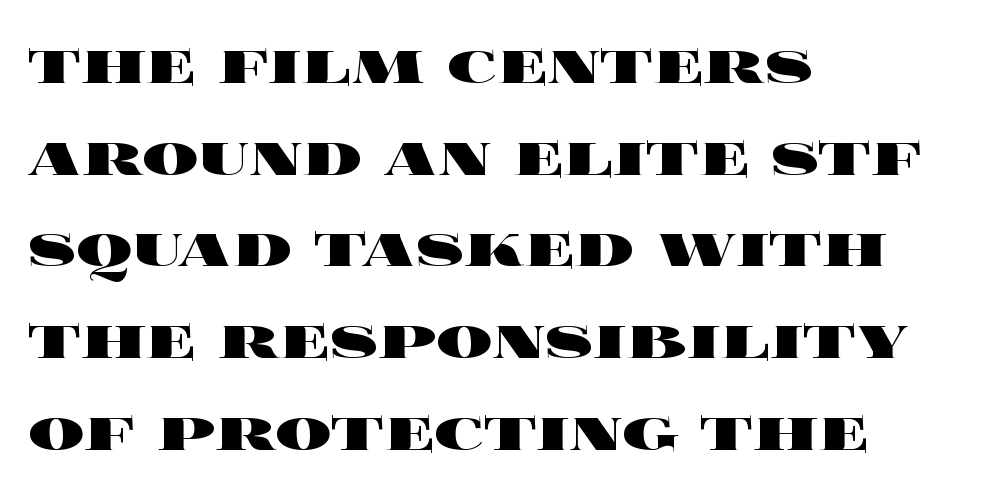
Q: Is the text bold? A: Yes.
Q: Is the text italic (slanted)? A: No, it is upright.
Q: Is the text underlined? A: No.
Q: How is the paragraph aligned? A: Left-aligned.
Q: Is the spacing between letters normal or unusually wide? A: Normal.
Q: Is the spacing between lines tight, normal or loose? A: Normal.
Q: Width (condensed, normal, or wide)? A: Wide.
Q: x-height? A: Large.
Q: Monospaced? A: No.
